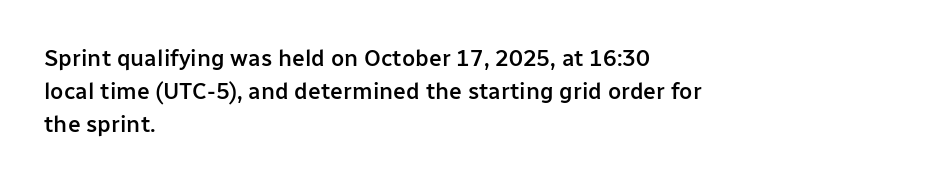
Q: Is the text bold? A: Semi-bold.
Q: Is the text italic (slanted)? A: No, it is upright.
Q: Is the text underlined? A: No.
Q: How is the paragraph aligned? A: Left-aligned.
Q: Is the spacing between letters normal or unusually wide? A: Normal.
Q: Is the spacing between lines tight, normal or loose? A: Normal.
